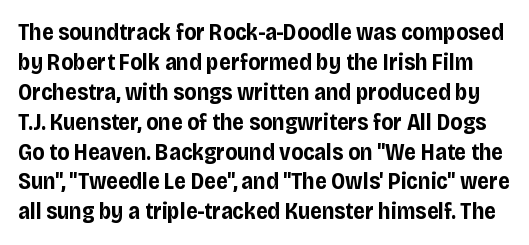
Look at the tracking — it's just the regular setting, nothing added. Each new line begins a customary step beneath the previous one. The glyphs are unaccompanied by any horizontal stroke below them. The passage shown is emphatically bold.
